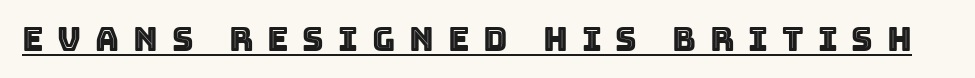
Q: Is the text italic (slanted)? A: No, it is upright.
Q: Is the text underlined? A: Yes.
Q: Is the spacing between letters normal or unusually wide? A: Unusually wide.
Q: Width (condensed, normal, or wide)? A: Normal.
Q: x-height? A: Large.
Q: Monospaced? A: No.
